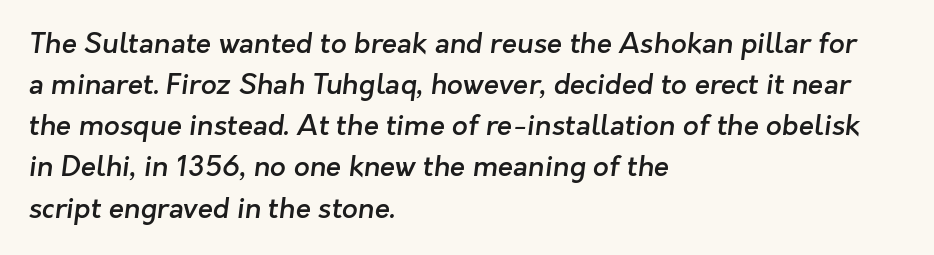
The image shows 28 px semibold sans-serif type; set left-aligned, normal line spacing (1.47x), normal letter spacing, not underlined; low stroke contrast and a medium x-height.
